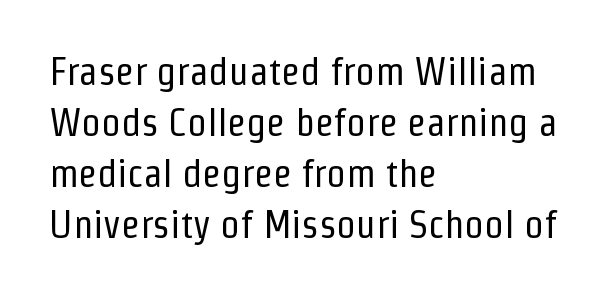
Quick note: not italic, upright. Proportional: the letters do not fall into vertical columns. The rag falls on the right side of this text block. Leading matches the norm, producing a regular column. Does extra space separate the letters? No, they use regular spacing.
